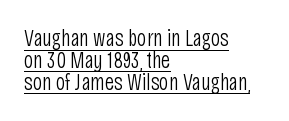
Characters remain perfectly vertical along every line. Layout note: lines flush left. Is this a heavy cut? Hardly; it is regular or lighter. The specimen includes a rule beneath the text block's lines. No extra tracking has been applied to these lines. Reading down the column, the eye jumps only a short way to each next line.
